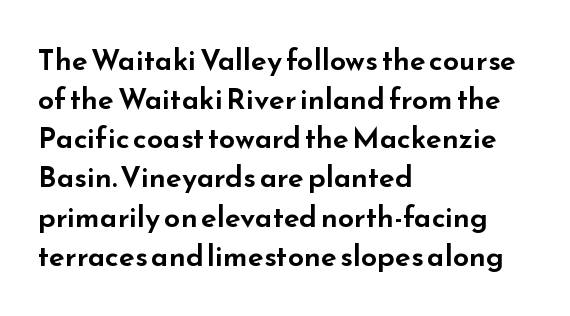
Q: Is the text italic (slanted)? A: No, it is upright.
Q: Is the typeface a serif or a sans-serif typeface? A: Sans-serif.
Q: Is the text underlined? A: No.
Q: How is the paragraph aligned? A: Left-aligned.
Q: Is the spacing between letters normal or unusually wide? A: Normal.
Q: Is the spacing between lines tight, normal or loose? A: Normal.
Q: Width (condensed, normal, or wide)? A: Wide.
Q: Stroke contrast? A: Low.
Q: x-height? A: Small.
Q: Monospaced? A: No.
